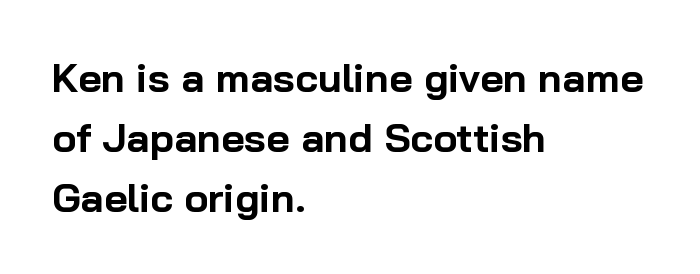
The image shows 40 px bold sans-serif type, upright; set left-aligned, normal line spacing (1.5x), normal letter spacing, not underlined; low stroke contrast and a medium x-height.
